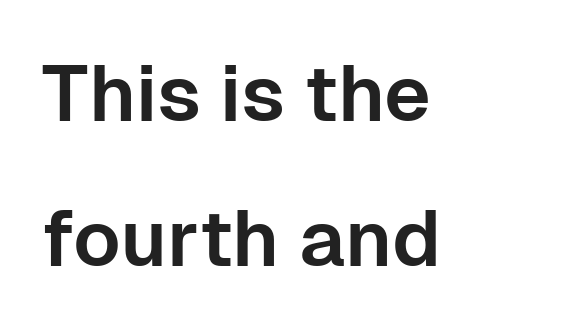
Font category for this specimen: sans-serif. Do the letters lean? They stand straight. Typeset ragged right — the left edge is the straight one. There is no visible air inserted between adjacent glyphs. Think of a printed novel: that variable character pitch is what you see here. The baseline area is clear.
